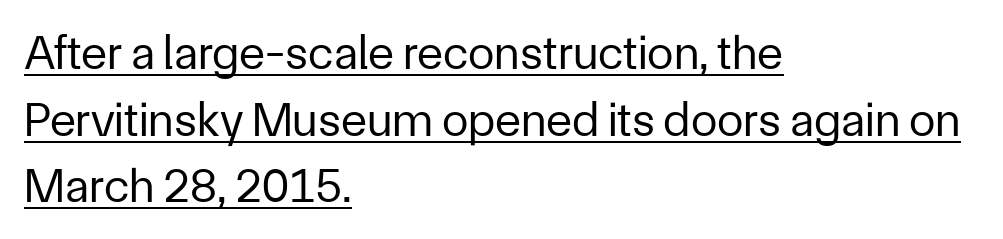
Compared with a centered layout, this one pins lines to the left instead. The typesetting does not lean heavy: it is not bold. Posture: straight, roman, zero tilt. Note: no serifs on the glyphs. The vertical gap from one line to the next is medium.
